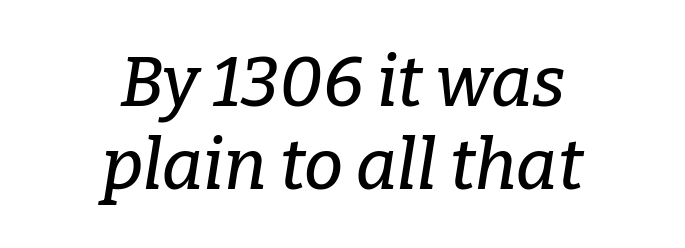
Letters rest on an invisible, unmarked baseline. The specimen reads as italic at a glance. Honestly, the letter spacing is just normal — you wouldn't notice it. Small tapered or slab feet sit at the stroke ends, so this counts as serif. Each line is balanced around a shared central axis.
